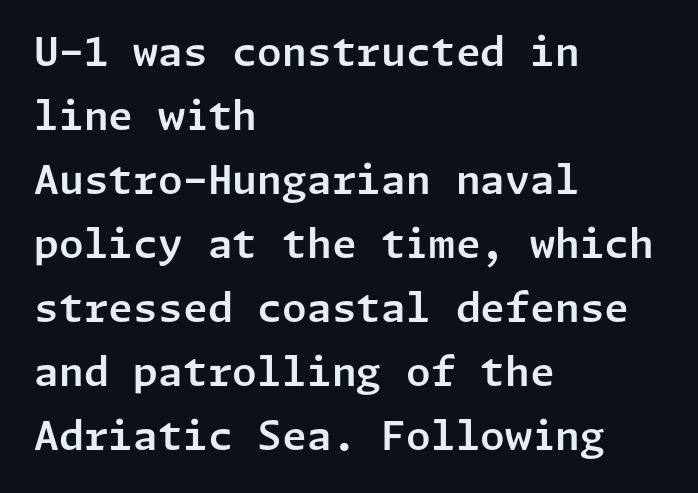
The image shows 40 px sans-serif type, upright; set left-aligned, normal line spacing (1.6x), normal letter spacing, not underlined; low stroke contrast and a medium x-height.
